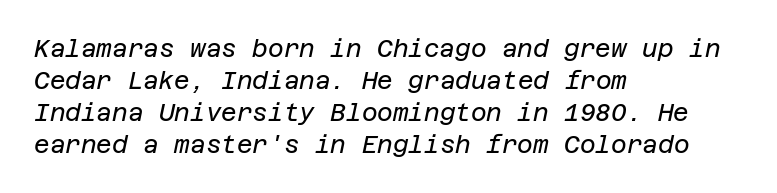
The rag falls on the right side of this text block. Just letters on the line, the space beneath them empty. Quick note: interline space is typical. Tracking here is standard; glyphs follow each other at the usual distance.
